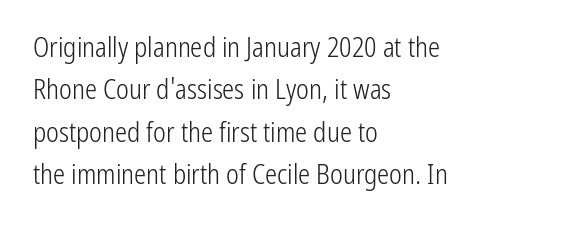
Characters follow at the spacing the type designer built in. Where is the straight margin? On the left. Weight: regular or lighter. Check the space under the baseline: it is left empty. Each new line begins a customary step beneath the previous one.
